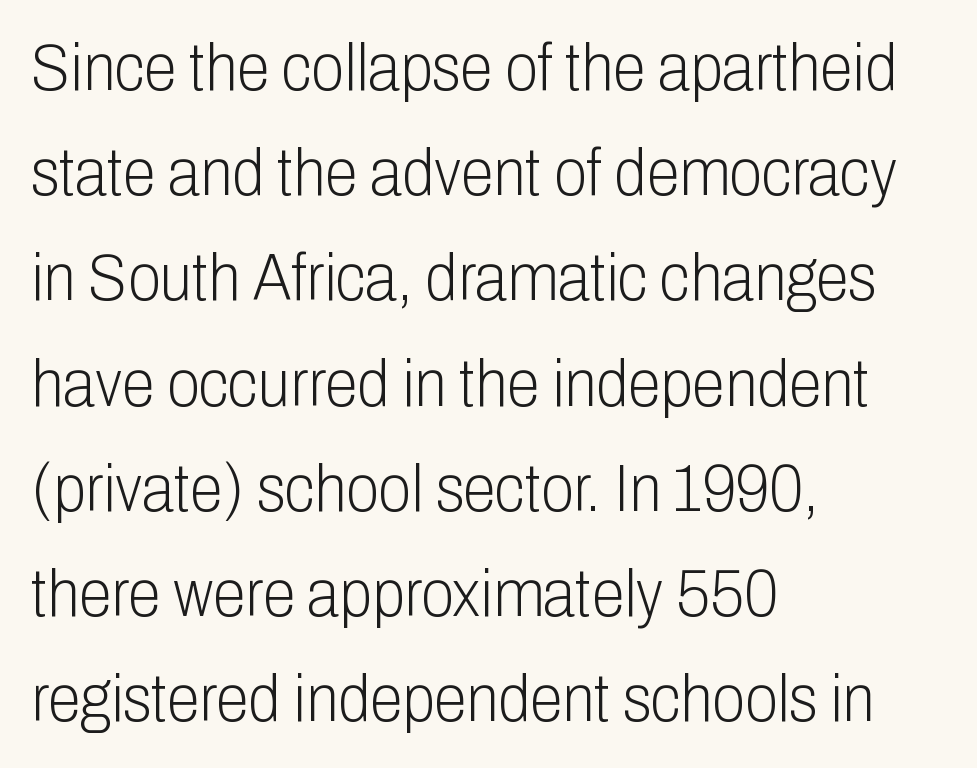
{"serif": "no", "italic": "no", "bold": "no", "weight": "light", "width": "condensed", "stroke_contrast": "low", "x_height": "medium", "monospaced": "no", "underline": "no", "align": "left", "line_spacing": "normal", "line_spacing_ratio": 1.57, "letter_spacing": "normal", "letter_spacing_em": 0.0, "glyph_px": 67}
